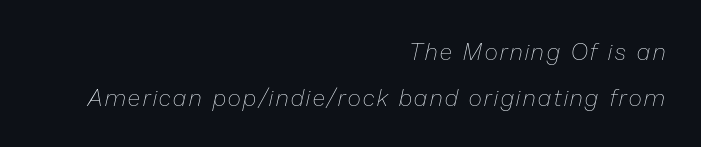
Quick note: underline off. The designer dialed line spacing up above the default. Stem width sits at or under what a default text font uses. Layout note: lines flush right. Emphasis-style slanted type is in use.
